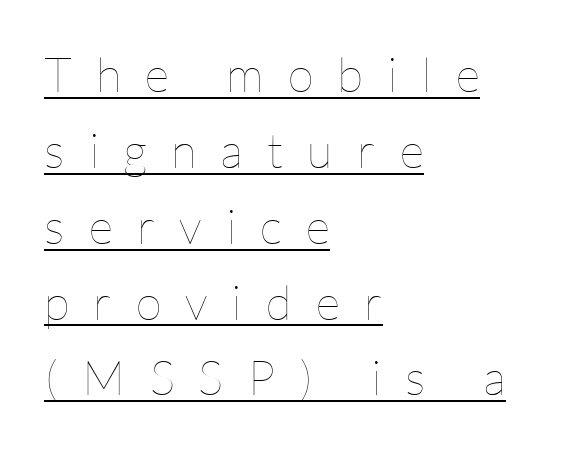
These lines are rendered in a variable-pitch font. Posture: straight, roman, zero tilt. Is this a heavy cut? Hardly; it is regular or lighter. These lines stack with their left ends in a neat column. Is there an underline? Yes — a line sits under the letters. How are the letters spaced? Widely, with obvious added tracking.
